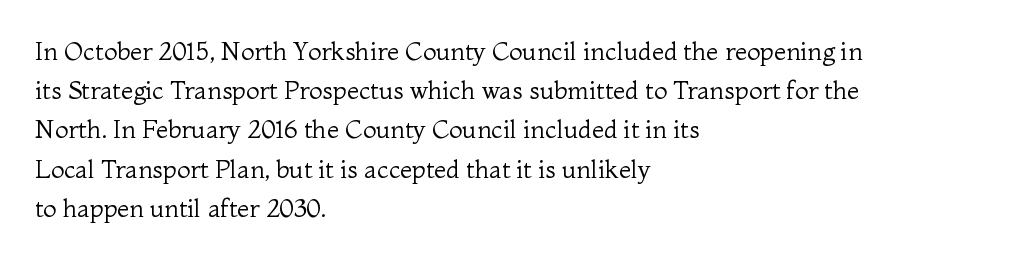
Q: Is the text bold? A: No.
Q: Is the text italic (slanted)? A: No, it is upright.
Q: Is the text underlined? A: No.
Q: How is the paragraph aligned? A: Left-aligned.
Q: Is the spacing between letters normal or unusually wide? A: Normal.
Q: Is the spacing between lines tight, normal or loose? A: Normal.
